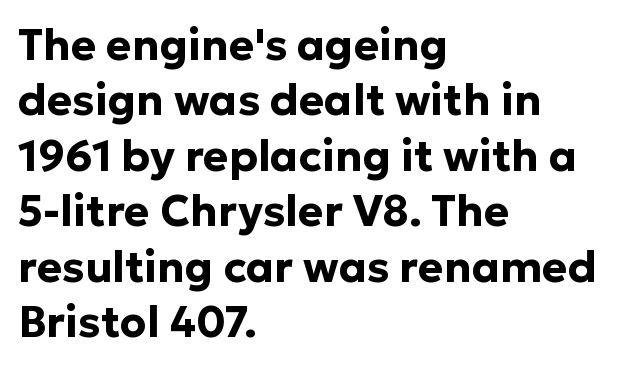
{"serif": "no", "italic": "no", "bold": "yes", "weight": "bold", "width": "normal", "stroke_contrast": "low", "x_height": "medium", "monospaced": "no", "underline": "no", "align": "left", "line_spacing": "normal", "line_spacing_ratio": 1.29, "letter_spacing": "normal", "letter_spacing_em": 0.0, "glyph_px": 43}
